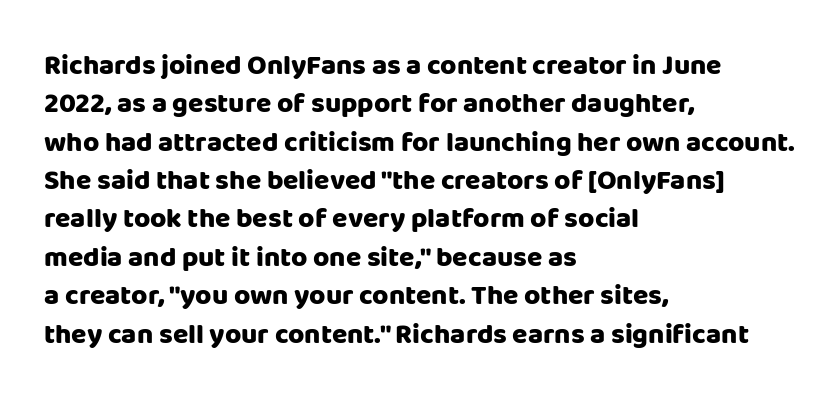
Q: Is the text bold? A: Yes.
Q: Is the text italic (slanted)? A: No, it is upright.
Q: Is the typeface a serif or a sans-serif typeface? A: Sans-serif.
Q: Is the text underlined? A: No.
Q: How is the paragraph aligned? A: Left-aligned.
Q: Is the spacing between letters normal or unusually wide? A: Normal.
Q: Is the spacing between lines tight, normal or loose? A: Normal.
Q: Width (condensed, normal, or wide)? A: Normal.
Q: Stroke contrast? A: Low.
Q: x-height? A: Large.
Q: Monospaced? A: No.
